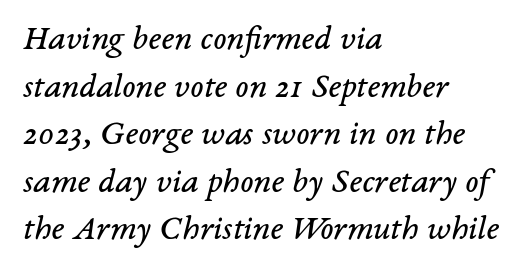
In CSS terms this would be text-align: left. The passage shown is typed in a proportional face where columns would drift. The vertical gap from one line to the next is medium. Glance below the letters and you will spot only blank space. To sum up the face: it has serifs. Stems and bowls with no extra thickness — not bold.
